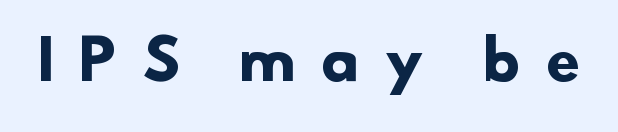
Q: Is the text bold? A: Yes.
Q: Is the typeface a serif or a sans-serif typeface? A: Sans-serif.
Q: Is the text underlined? A: No.
Q: Is the spacing between letters normal or unusually wide? A: Unusually wide.
Q: Width (condensed, normal, or wide)? A: Normal.
Q: Stroke contrast? A: Low.
Q: x-height? A: Small.
Q: Monospaced? A: No.
